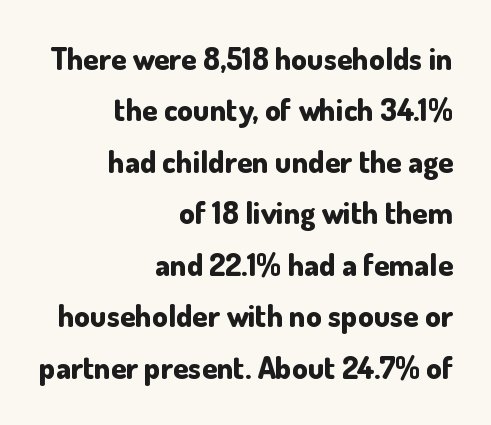
The image shows 31 px bold sans-serif type, upright; set right-aligned, normal line spacing (1.66x), normal letter spacing, not underlined; low stroke contrast and a small x-height.
